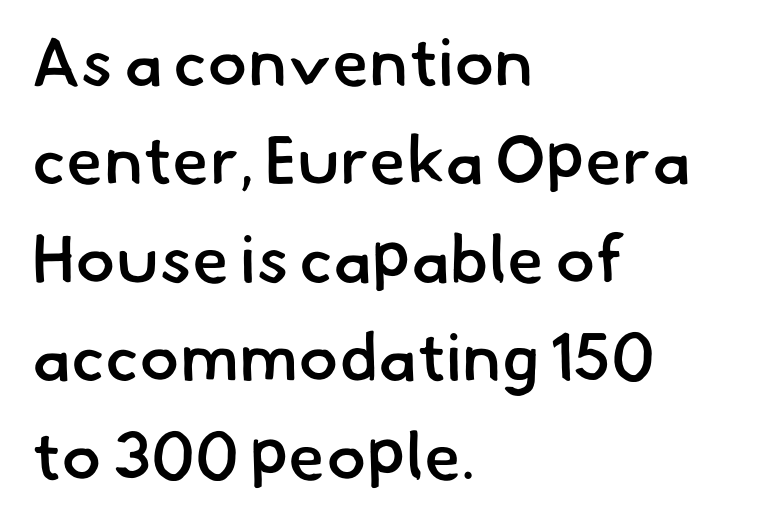
The image shows 67 px semibold sans-serif type; set left-aligned, normal line spacing (1.47x), normal letter spacing, not underlined; low stroke contrast and a small x-height.
